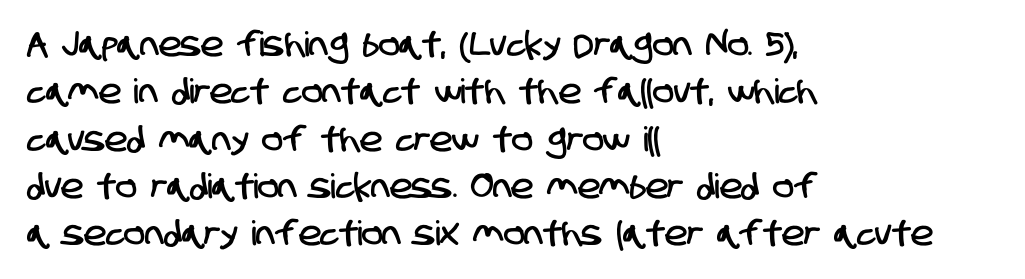
The image shows 34 px condensed sans-serif type; set left-aligned, normal line spacing (1.39x), normal letter spacing, not underlined; low stroke contrast and a large x-height.
